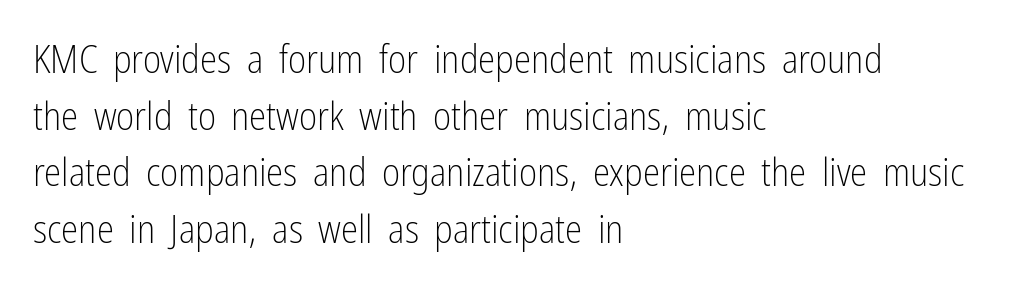
{"serif": "no", "italic": "no", "bold": "no", "weight": "light", "width": "condensed", "stroke_contrast": "low", "x_height": "medium", "monospaced": "no", "underline": "no", "align": "left", "line_spacing": "normal", "line_spacing_ratio": 1.45, "letter_spacing": "normal", "letter_spacing_em": 0.0, "glyph_px": 39}
